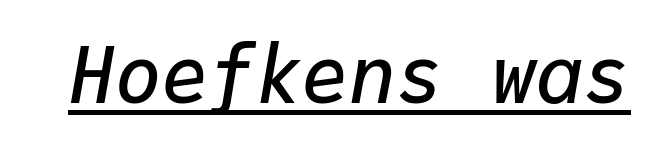
The image shows 78 px semibold type, italic (leaning right), monospaced; set normal letter spacing, underlined; low stroke contrast and a medium x-height.
